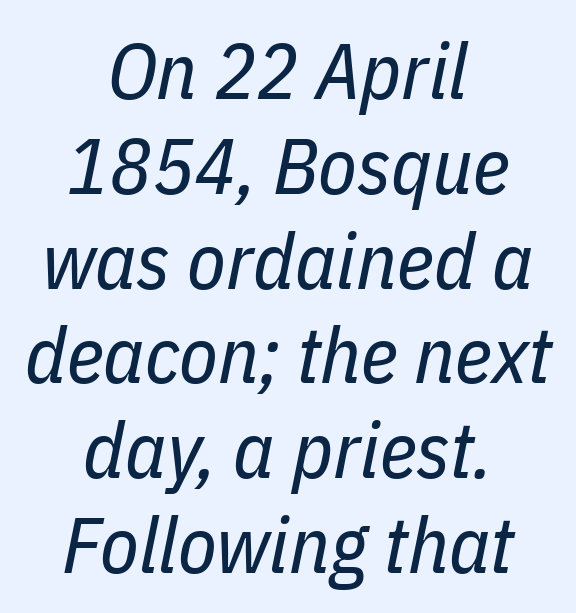
Compared with a flush-left layout, this one balances lines on the center instead. It's the slanting kind of type. A typesetter would call this proportional, since set widths differ per character. These glyphs show unthickened strokes, regular width or finer. The passage shown has conventional tracking throughout. This rendering features lettering with no underline.
